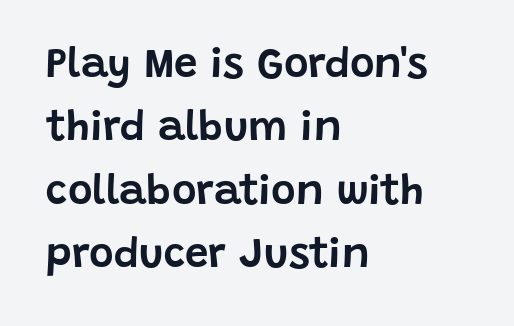
The image shows 42 px sans-serif type, upright; set left-aligned, normal line spacing (1.51x), normal letter spacing, not underlined; low stroke contrast and a large x-height.
